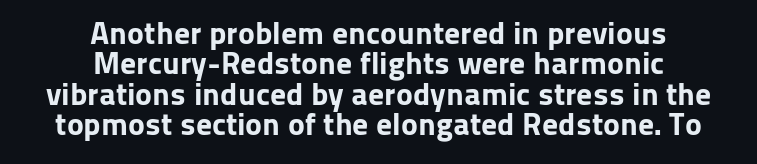
{"serif": "no", "italic": "no", "bold": "yes", "weight": "bold", "width": "normal", "stroke_contrast": "low", "x_height": "medium", "monospaced": "no", "underline": "no", "align": "center", "line_spacing": "tight", "line_spacing_ratio": 0.95, "letter_spacing": "normal", "letter_spacing_em": 0.0, "glyph_px": 32}
